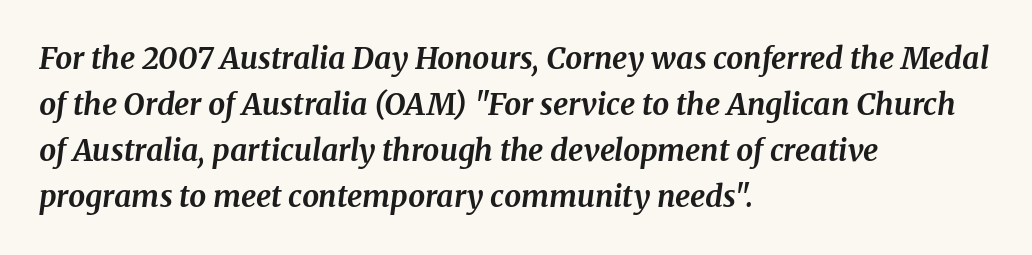
Words float on clear page, feet unadorned. Interline gaps are of average width in this sample. Does the copy run flush right? No — it runs flush left. The rendering applies a slant to the glyphs. This sample uses plain, unmodified letter spacing. Is the type bold? Yes — the strokes are clearly thick and heavy.
